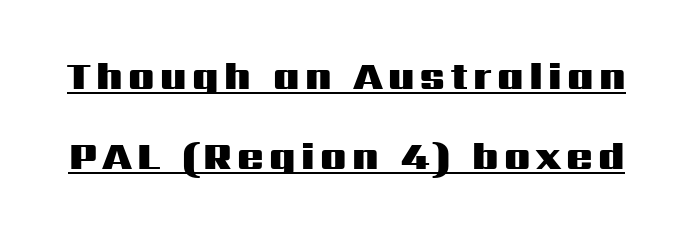
Is there any slant? The stems are plumb. Emphasis by weight is at full strength: bold. The rendering uses natural spacing where letterforms have individual widths. The text was rendered using a sans face with plain stroke endings.
